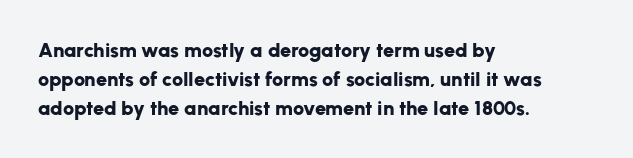
Q: Is the text bold? A: Yes.
Q: Is the text italic (slanted)? A: No, it is upright.
Q: Is the text underlined? A: No.
Q: How is the paragraph aligned? A: Left-aligned.
Q: Is the spacing between letters normal or unusually wide? A: Normal.
Q: Is the spacing between lines tight, normal or loose? A: Normal.
